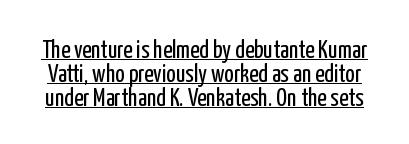
{"italic": "no", "bold": "no", "underline": "yes", "line_spacing": "tight", "line_spacing_ratio": 0.96, "letter_spacing": "normal", "letter_spacing_em": 0.0, "glyph_px": 25}
